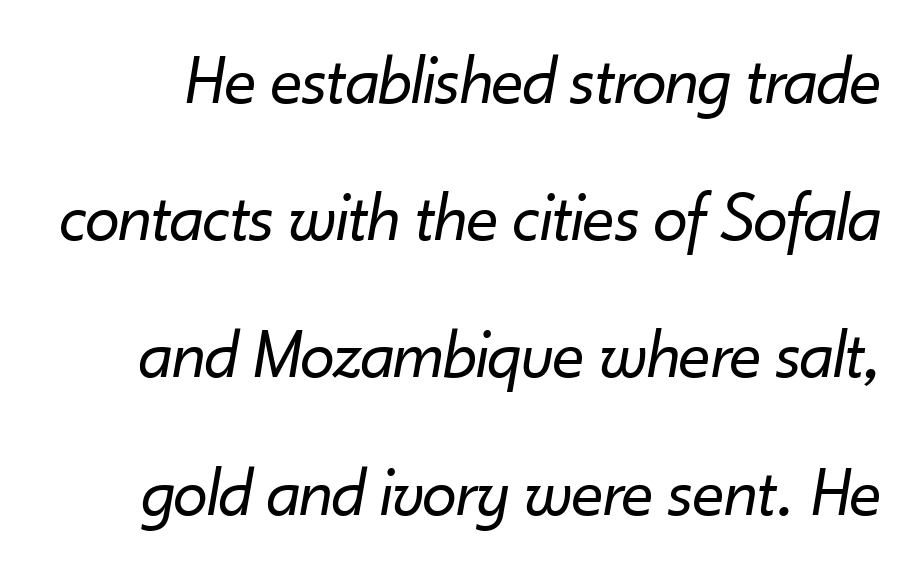
{"italic": "yes", "lean": "right", "slant_degrees": 10, "bold": "no", "weight": "regular", "width": "normal", "stroke_contrast": "low", "x_height": "small", "monospaced": "no", "underline": "no", "line_spacing": "loose", "line_spacing_ratio": 1.96, "letter_spacing": "normal", "letter_spacing_em": 0.0, "glyph_px": 70}
